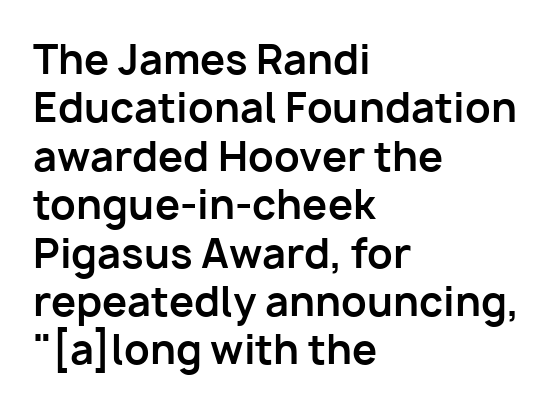
The image shows 40 px bold sans-serif type, upright; set left-aligned, line spacing 1.21x, normal letter spacing, not underlined; low stroke contrast and a medium x-height.
